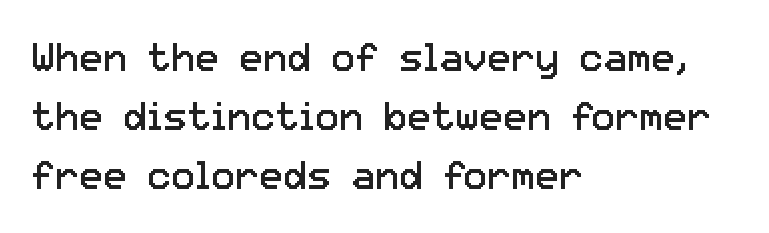
Q: Is the text bold? A: No.
Q: Is the text italic (slanted)? A: No, it is upright.
Q: Is the typeface a serif or a sans-serif typeface? A: Sans-serif.
Q: Is the text underlined? A: No.
Q: How is the paragraph aligned? A: Left-aligned.
Q: Is the spacing between letters normal or unusually wide? A: Normal.
Q: Is the spacing between lines tight, normal or loose? A: Normal.
Q: Width (condensed, normal, or wide)? A: Normal.
Q: Stroke contrast? A: Low.
Q: x-height? A: Medium.
Q: Monospaced? A: No.
